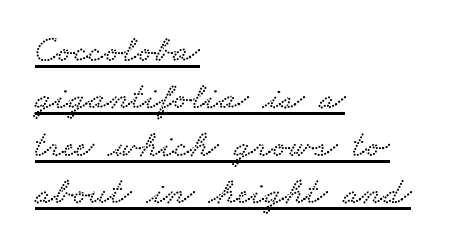
Q: Is the typeface a serif or a sans-serif typeface? A: Serif.
Q: Is the text underlined? A: Yes.
Q: How is the paragraph aligned? A: Left-aligned.
Q: Is the spacing between letters normal or unusually wide? A: Normal.
Q: Is the spacing between lines tight, normal or loose? A: Normal.
Q: Width (condensed, normal, or wide)? A: Wide.
Q: Stroke contrast? A: Low.
Q: x-height? A: Small.
Q: Monospaced? A: No.
